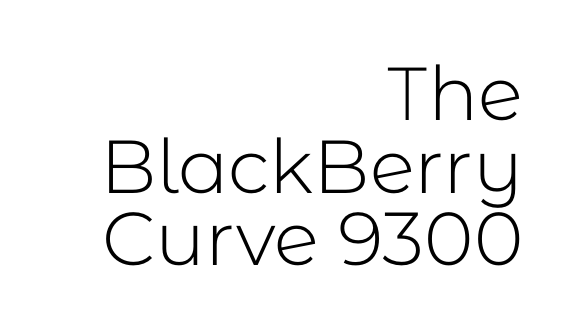
The image shows 75 px light sans-serif type, upright; set right-aligned, tight line spacing (0.97x), normal letter spacing, not underlined; low stroke contrast and a medium x-height.
